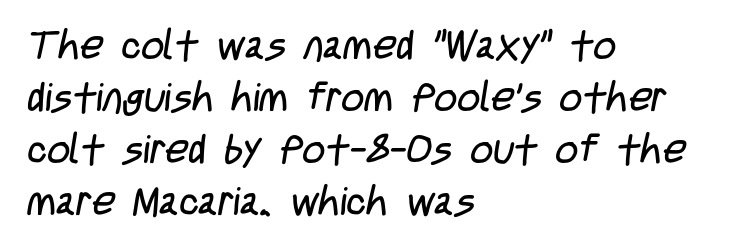
Q: Is the text bold? A: No.
Q: Is the typeface a serif or a sans-serif typeface? A: Sans-serif.
Q: Is the text underlined? A: No.
Q: How is the paragraph aligned? A: Left-aligned.
Q: Is the spacing between letters normal or unusually wide? A: Normal.
Q: Is the spacing between lines tight, normal or loose? A: Normal.
Q: Width (condensed, normal, or wide)? A: Condensed.
Q: Stroke contrast? A: Low.
Q: x-height? A: Large.
Q: Monospaced? A: No.
